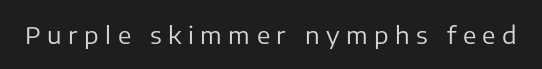
The image shows 24 px text type, upright; set unusually wide letter spacing (+0.27 em), not underlined.
